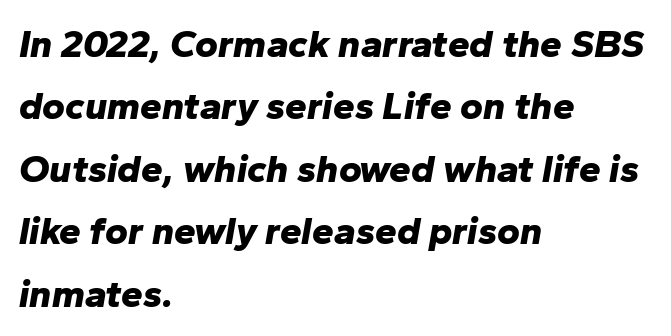
Reading down the column, the eye jumps a familiar distance to each next line. A dark, heavy texture on the line: the type is bold. Nothing unusual about the tracking: characters are spaced as the font intends. Designer's note — italics engaged. The rendering uses natural spacing where letterforms have individual widths. A clean baseline with only descenders dipping below it.
